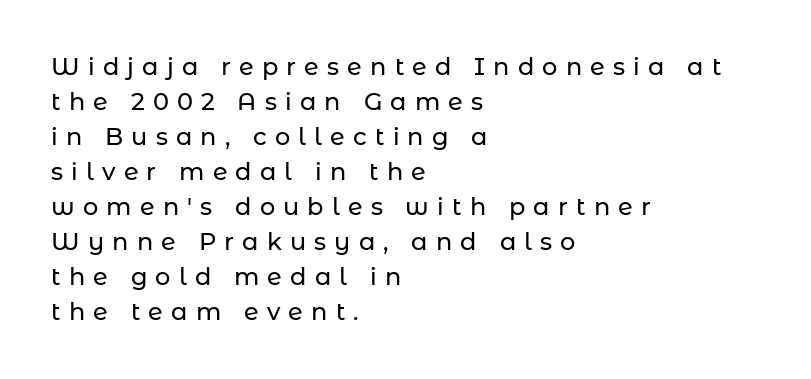
Any mark beneath the type? The region is blank. The rendering inserts visible extra space after every character. It's the straight-up-and-down kind of type. Leading matches the norm, producing a regular column.
